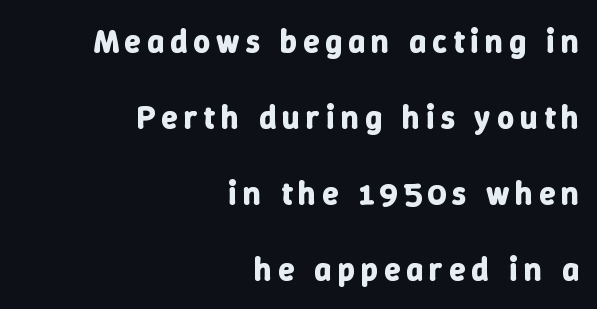
Q: Is the text bold? A: Yes.
Q: Is the text italic (slanted)? A: No, it is upright.
Q: Is the text underlined? A: No.
Q: How is the paragraph aligned? A: Right-aligned.
Q: Is the spacing between lines tight, normal or loose? A: Loose.
Q: Width (condensed, normal, or wide)? A: Normal.
Q: Stroke contrast? A: Low.
Q: x-height? A: Medium.
Q: Monospaced? A: No.
